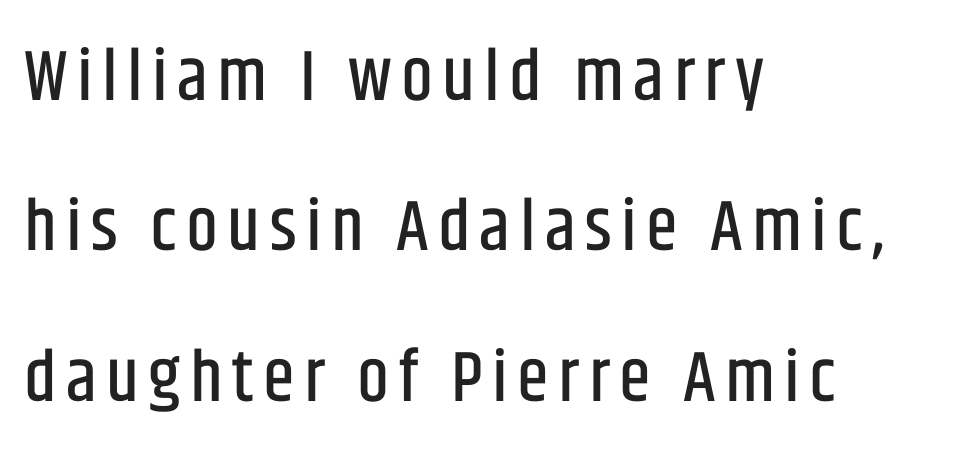
Q: Is the text italic (slanted)? A: No, it is upright.
Q: Is the typeface a serif or a sans-serif typeface? A: Sans-serif.
Q: Is the text underlined? A: No.
Q: How is the paragraph aligned? A: Left-aligned.
Q: Is the spacing between lines tight, normal or loose? A: Loose.
Q: Width (condensed, normal, or wide)? A: Condensed.
Q: Stroke contrast? A: Low.
Q: x-height? A: Large.
Q: Monospaced? A: No.
